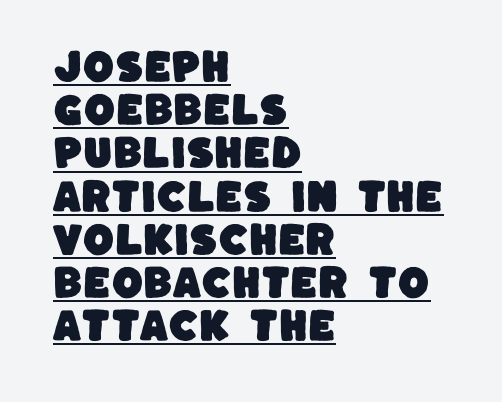
The image shows 36 px sans-serif type; set left-aligned, line spacing 1.2x, normal letter spacing, underlined; low stroke contrast and a large x-height.
